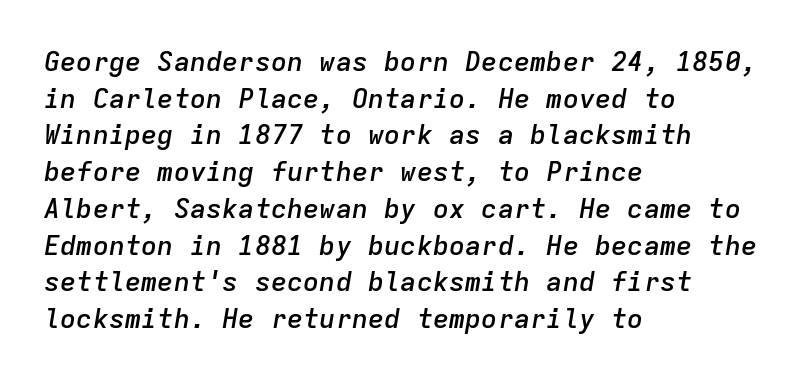
The image shows 27 px text type, italic (leaning right); set left-aligned, normal line spacing (1.36x), normal letter spacing, not underlined.
